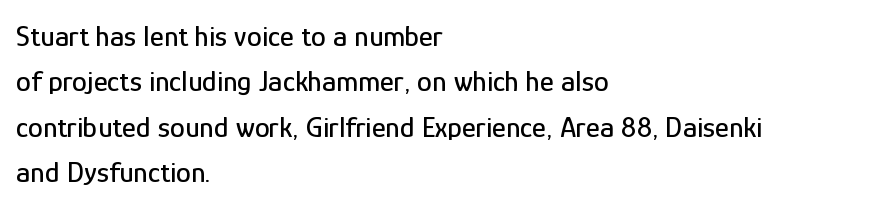
Type style note: lacks serifs. Does the leading feel generous? No, just average. The passage shown has conventional tracking throughout. Note the varied advance widths — an 'i' is clearly narrower than an 'm'. Posture: vertical. No word sits above an underline.
